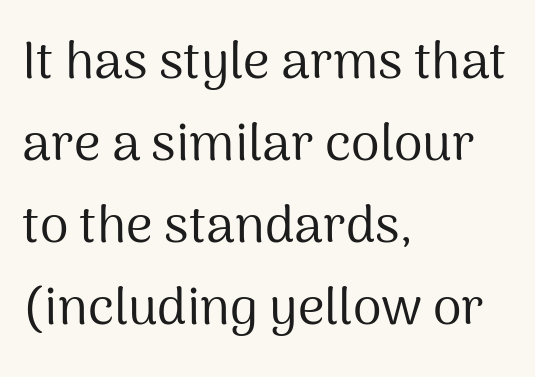
The image shows 52 px regular-weight sans-serif type, upright; set left-aligned, normal line spacing (1.58x), normal letter spacing, not underlined; medium stroke contrast and a medium x-height.
